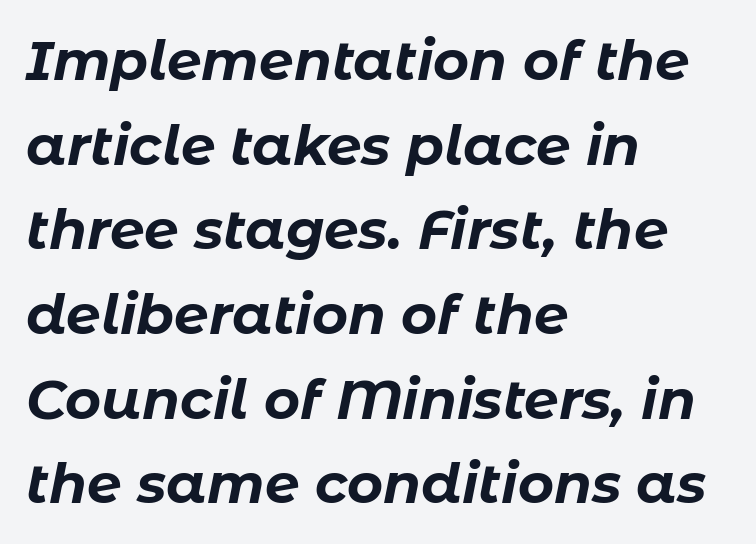
The image shows 55 px bold type, italic (leaning right); set left-aligned, normal line spacing (1.54x), normal letter spacing, not underlined; low stroke contrast and a medium x-height.
